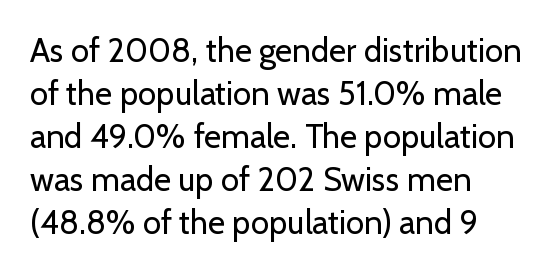
The image shows 33 px regular-weight sans-serif type, upright; set left-aligned, normal line spacing (1.3x), normal letter spacing, not underlined; low stroke contrast and a medium x-height.
